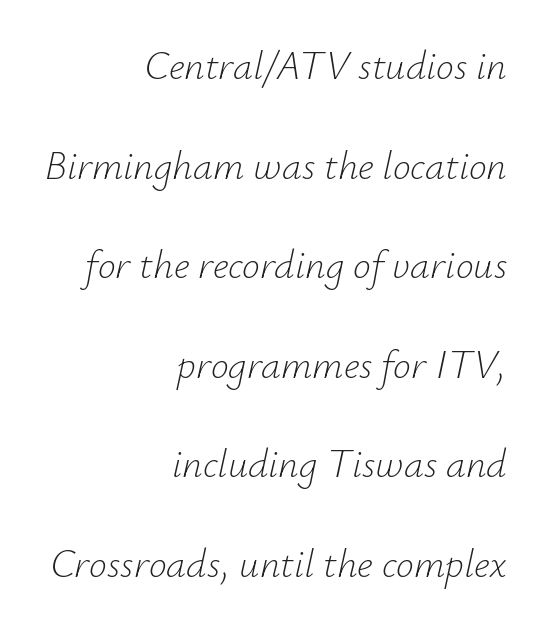
Looks like regular typesetting: each glyph gets only the width it needs. In CSS terms this would be text-align: right. The typography opts for an oblique posture over an upright one. The type is set solid horizontally, with unmodified tracking. The block of text is sparse from top to bottom, with ample space between rows.
